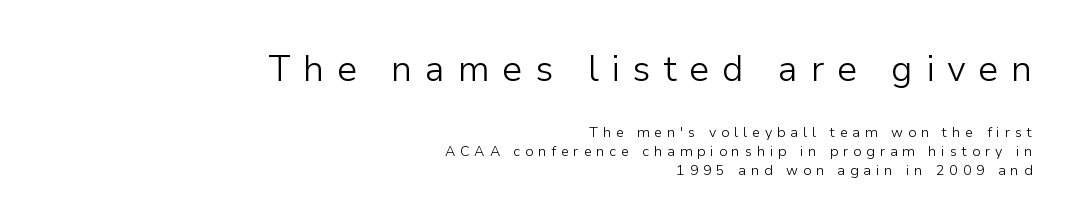
These lines stack with their right ends in a neat column. Underline: absent. Regarding serifs, this sample does without them. Large over small — that's the arrangement of the two blocks here.
